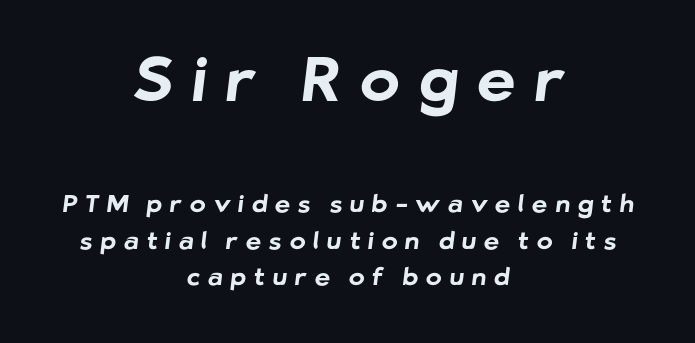
Q: Is the text bold? A: Yes.
Q: Is the typeface a serif or a sans-serif typeface? A: Sans-serif.
Q: Is the text underlined? A: No.
Q: How is the paragraph aligned? A: Centered.
Q: Is the spacing between letters normal or unusually wide? A: Unusually wide.
Q: Is the spacing between lines tight, normal or loose? A: Normal.
Q: Which block of text is set in a larger size, the first (top) or the second (bottom)? A: The first (top) one.
Q: Width (condensed, normal, or wide)? A: Normal.
Q: Stroke contrast? A: Low.
Q: x-height? A: Medium.
Q: Monospaced? A: No.
